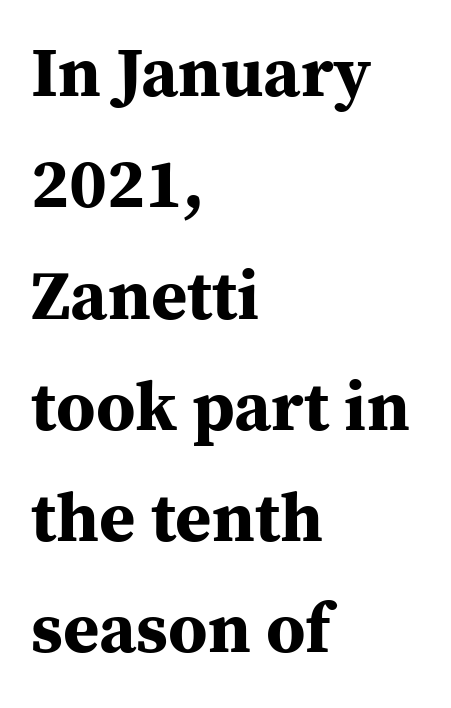
{"serif": "yes", "italic": "no", "bold": "yes", "weight": "bold", "width": "normal", "stroke_contrast": "medium", "x_height": "medium", "monospaced": "no", "underline": "no", "align": "left", "line_spacing": "normal", "line_spacing_ratio": 1.59, "letter_spacing": "normal", "letter_spacing_em": 0.0, "glyph_px": 70}
